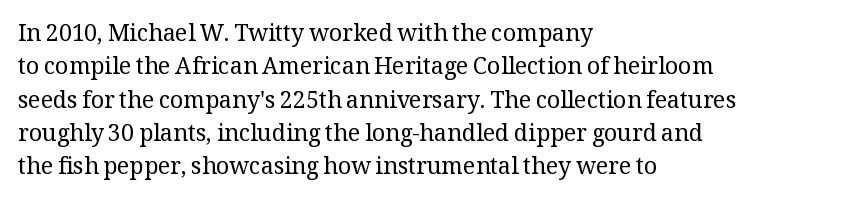
{"italic": "no", "bold": "no", "underline": "no", "align": "left", "line_spacing": "normal", "line_spacing_ratio": 1.45, "letter_spacing": "normal", "letter_spacing_em": 0.0, "glyph_px": 23}
